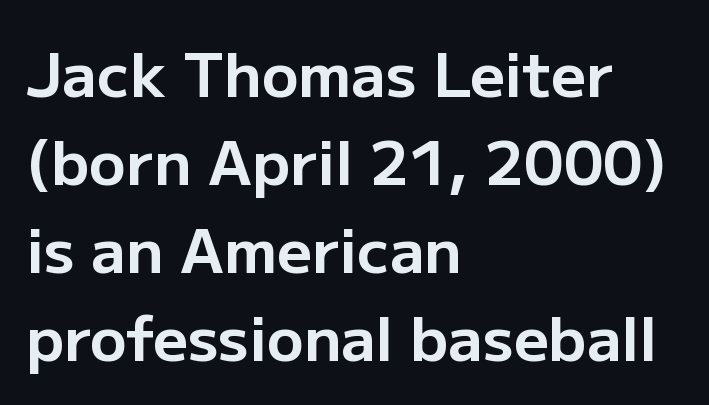
This sample uses a sans-serif face. There is no visible air inserted between adjacent glyphs. Is the block centered? No — it sits flush against the left margin. Set as a true bold cut, around the 700 mark. These lines are rendered in a variable-pitch font. The strip under each line holds only bare page.
